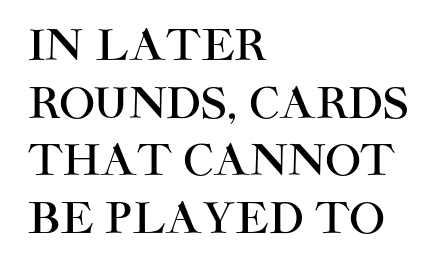
The image shows 42 px sans-serif type, upright; set left-aligned, normal line spacing (1.37x), normal letter spacing, not underlined; high stroke contrast and a large x-height.
